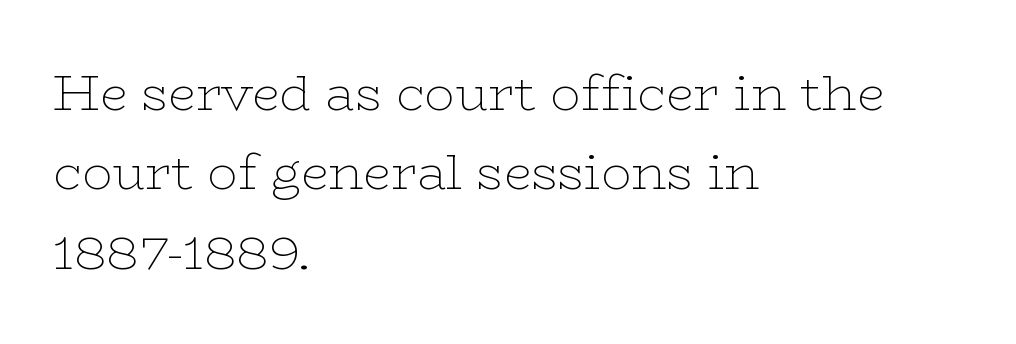
The zone under the glyphs is completely vacant. Alignment: flush left. Nothing heavy about these letters — not bold at all. Vertically, the passage feels balanced, rows spaced as you'd expect. Default kerning and tracking; the words read as compact shapes.
